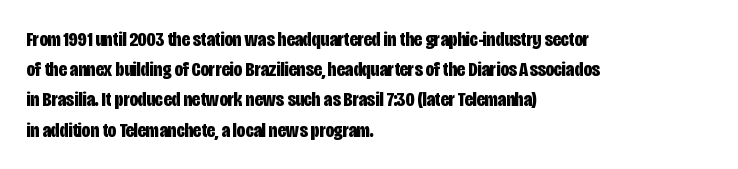
The image shows 21 px bold type, upright; set left-aligned, normal line spacing (1.44x), normal letter spacing, not underlined.
